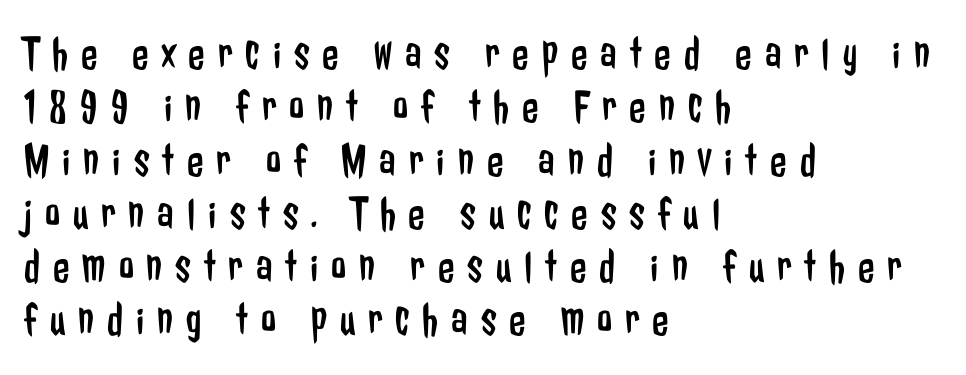
{"serif": "no", "italic": "no", "bold": "no", "weight": "regular", "width": "condensed", "stroke_contrast": "low", "x_height": "medium", "monospaced": "no", "underline": "no", "align": "left", "line_spacing": "tight", "line_spacing_ratio": 1.11, "letter_spacing": "wide", "letter_spacing_em": 0.27, "glyph_px": 48}
